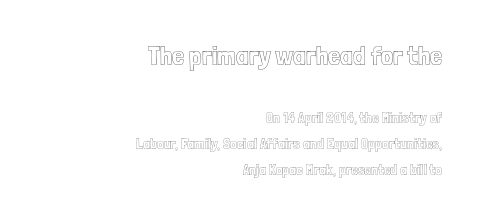
Q: Is the text italic (slanted)? A: No, it is upright.
Q: Is the text underlined? A: No.
Q: How is the paragraph aligned? A: Right-aligned.
Q: Is the spacing between letters normal or unusually wide? A: Normal.
Q: Which block of text is set in a larger size, the first (top) or the second (bottom)? A: The first (top) one.
